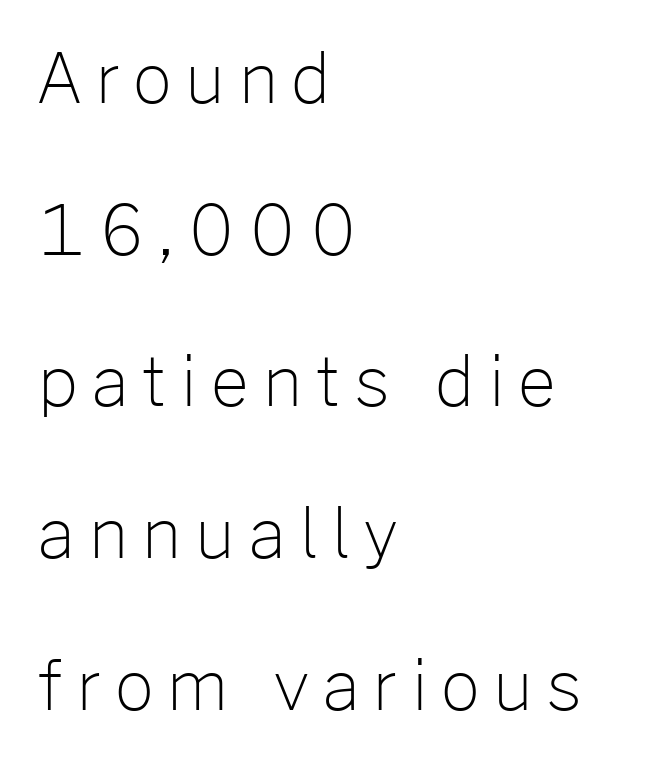
Q: Is the text bold? A: No.
Q: Is the text italic (slanted)? A: No, it is upright.
Q: Is the typeface a serif or a sans-serif typeface? A: Sans-serif.
Q: Is the text underlined? A: No.
Q: How is the paragraph aligned? A: Left-aligned.
Q: Is the spacing between lines tight, normal or loose? A: Loose.
Q: Width (condensed, normal, or wide)? A: Normal.
Q: Stroke contrast? A: Low.
Q: x-height? A: Medium.
Q: Monospaced? A: No.
